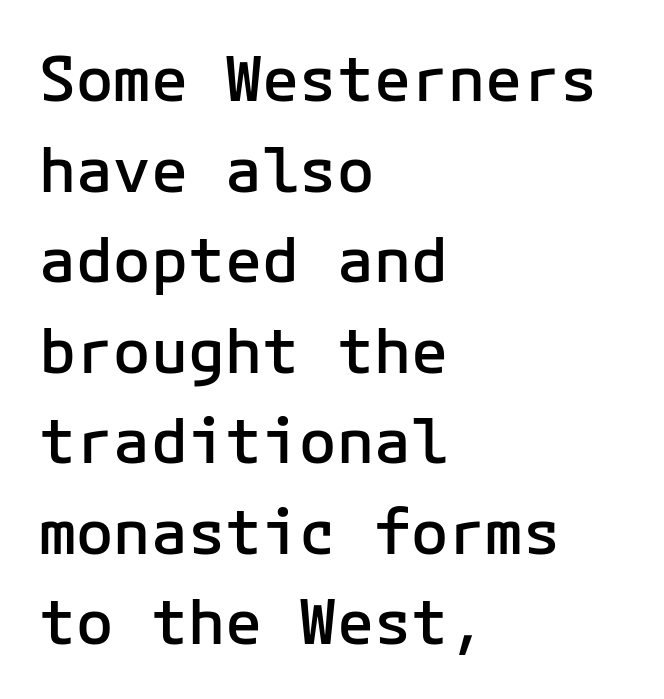
The image shows 62 px semibold sans-serif type, upright, monospaced; set left-aligned, normal line spacing (1.46x), normal letter spacing, not underlined; low stroke contrast and a medium x-height.
